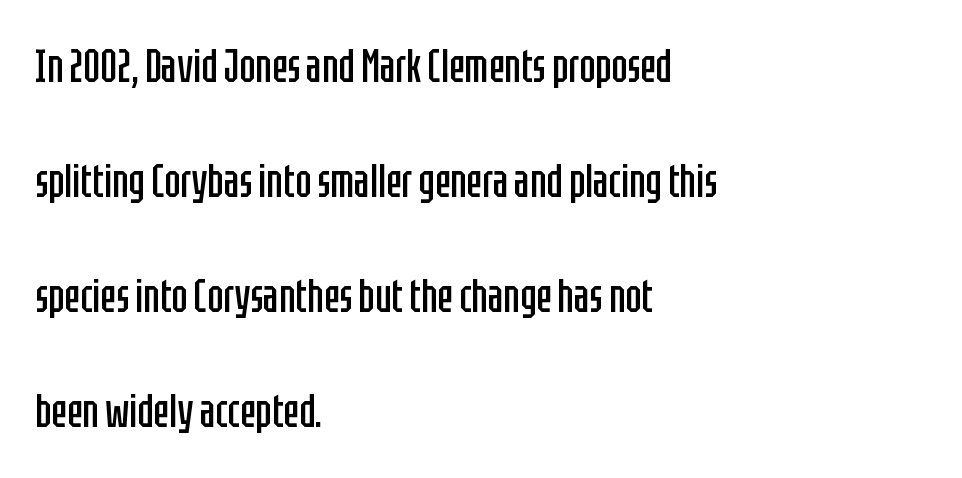
{"serif": "no", "italic": "no", "bold": "no", "weight": "regular", "width": "condensed", "stroke_contrast": "low", "x_height": "large", "monospaced": "no", "underline": "no", "align": "left", "line_spacing": "loose", "line_spacing_ratio": 2.45, "letter_spacing": "normal", "letter_spacing_em": 0.0, "glyph_px": 47}
